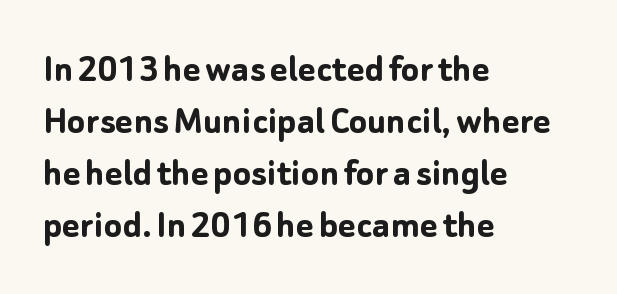
Pretty heavy lettering here — definitely bold. Do the characters align in a grid? No, the font is proportional. The paragraph shown leans on its left margin. No word sits above an underline.
